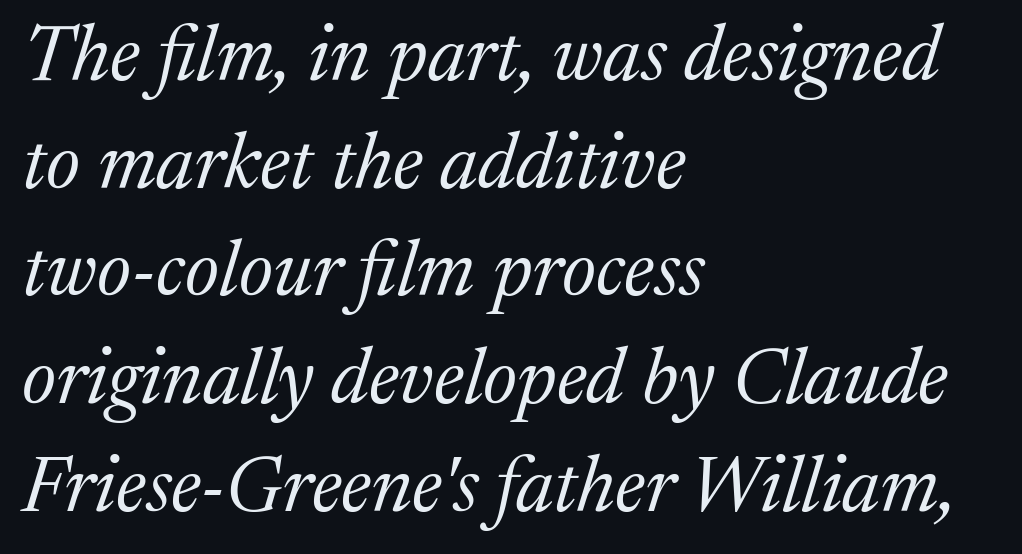
{"serif": "yes", "italic": "yes", "lean": "right", "slant_degrees": 17, "bold": "no", "weight": "regular", "width": "normal", "stroke_contrast": "medium", "x_height": "medium", "monospaced": "no", "underline": "no", "align": "left", "line_spacing": "normal", "line_spacing_ratio": 1.38, "letter_spacing": "normal", "letter_spacing_em": 0.0, "glyph_px": 78}
